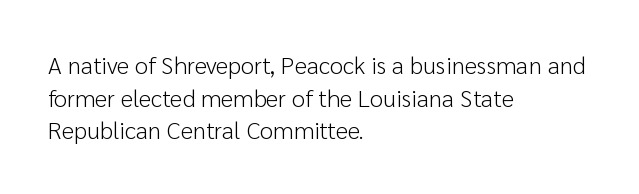
Q: Is the text bold? A: No.
Q: Is the text italic (slanted)? A: No, it is upright.
Q: Is the text underlined? A: No.
Q: How is the paragraph aligned? A: Left-aligned.
Q: Is the spacing between letters normal or unusually wide? A: Normal.
Q: Is the spacing between lines tight, normal or loose? A: Normal.
